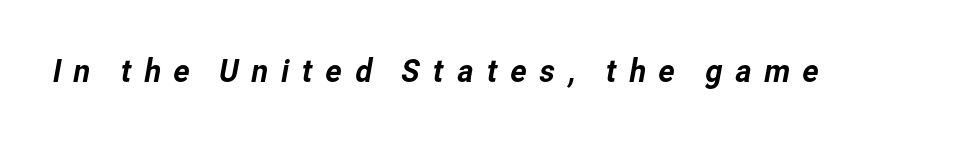
{"serif": "no", "width": "normal", "stroke_contrast": "low", "x_height": "medium", "monospaced": "no", "underline": "no", "letter_spacing": "wide", "letter_spacing_em": 0.34, "glyph_px": 33}
